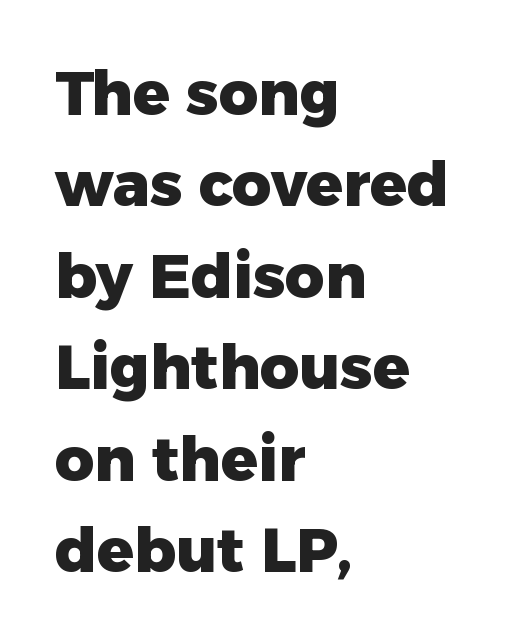
Q: Is the text bold? A: Yes.
Q: Is the text italic (slanted)? A: No, it is upright.
Q: Is the typeface a serif or a sans-serif typeface? A: Sans-serif.
Q: Is the text underlined? A: No.
Q: How is the paragraph aligned? A: Left-aligned.
Q: Is the spacing between letters normal or unusually wide? A: Normal.
Q: Is the spacing between lines tight, normal or loose? A: Normal.
Q: Width (condensed, normal, or wide)? A: Normal.
Q: Stroke contrast? A: Low.
Q: x-height? A: Medium.
Q: Monospaced? A: No.
